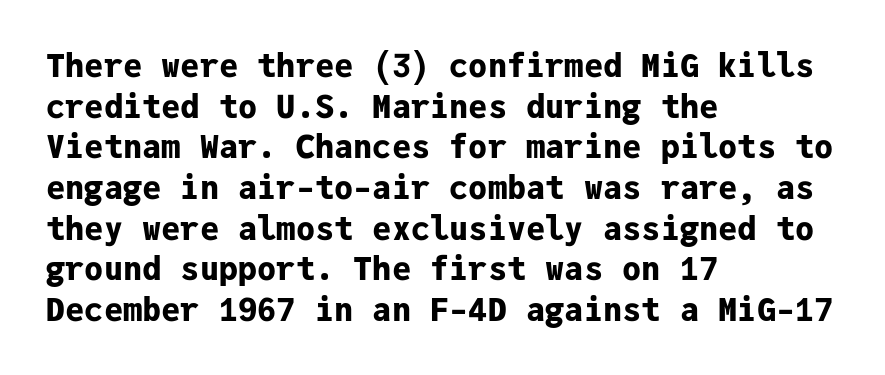
The image shows 32 px bold sans-serif type, upright, monospaced; set left-aligned, normal line spacing (1.27x), normal letter spacing, not underlined; low stroke contrast and a medium x-height.
